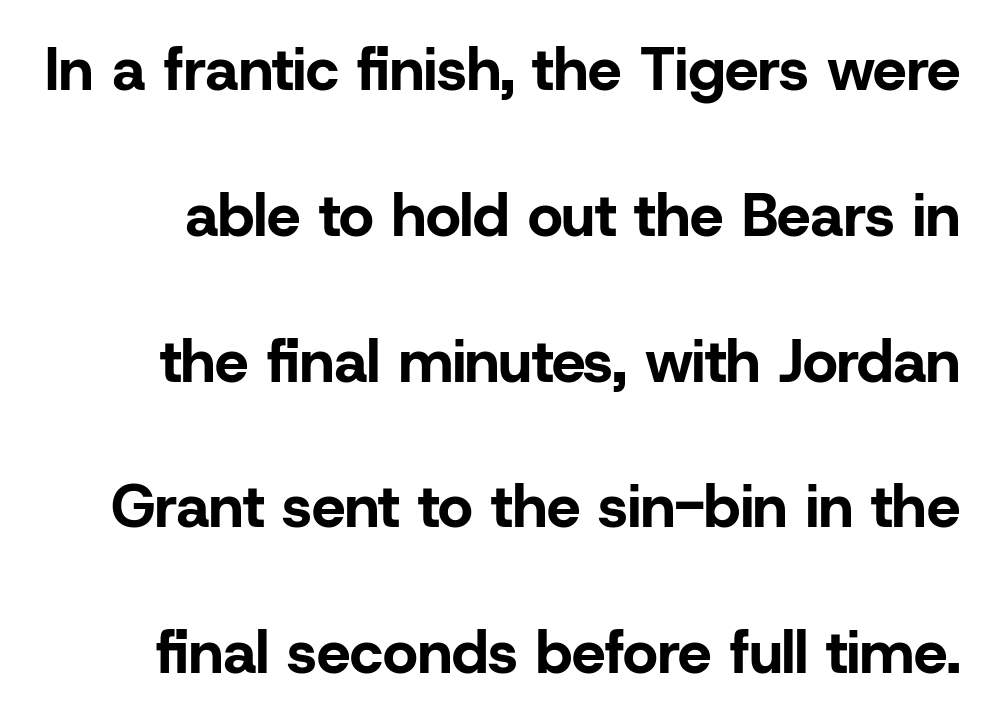
The image shows 60 px bold sans-serif type, upright; set loose line spacing (2.43x), normal letter spacing, not underlined; low stroke contrast and a medium x-height.
